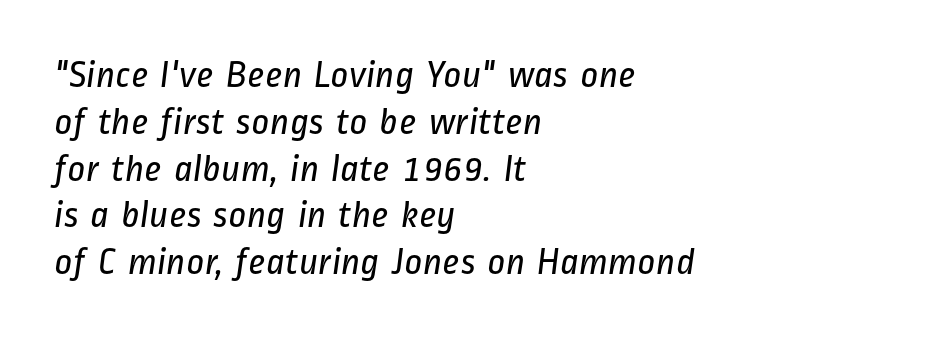
The image shows 39 px regular-weight, condensed sans-serif type; set left-aligned, line spacing 1.2x, normal letter spacing, not underlined; low stroke contrast and a medium x-height.
